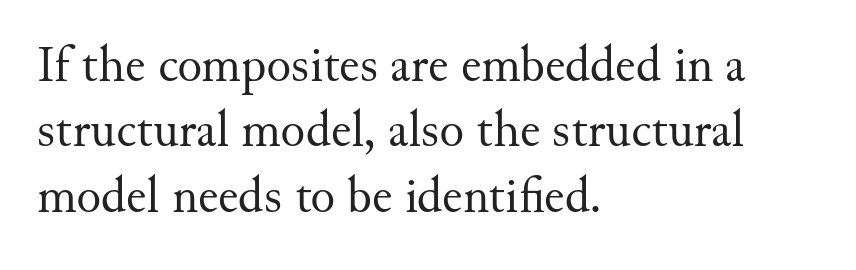
{"serif": "yes", "italic": "no", "bold": "no", "weight": "regular", "width": "normal", "stroke_contrast": "medium", "x_height": "small", "monospaced": "no", "underline": "no", "align": "left", "line_spacing": "normal", "line_spacing_ratio": 1.28, "letter_spacing": "normal", "letter_spacing_em": 0.0, "glyph_px": 51}
